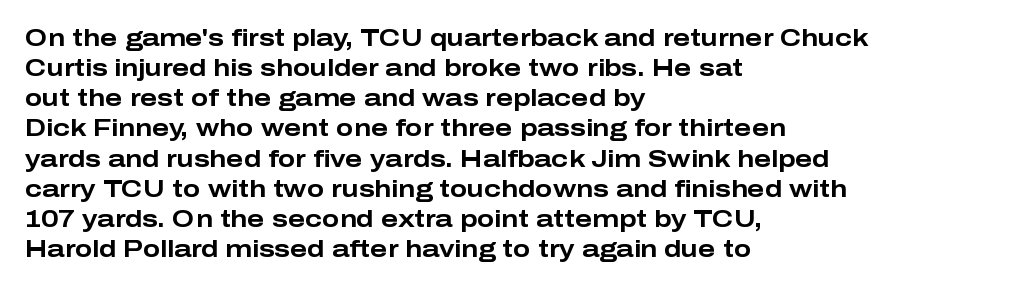
{"italic": "no", "bold": "yes", "underline": "no", "align": "left", "line_spacing": "normal", "line_spacing_ratio": 1.31, "letter_spacing": "normal", "letter_spacing_em": 0.0, "glyph_px": 23}
